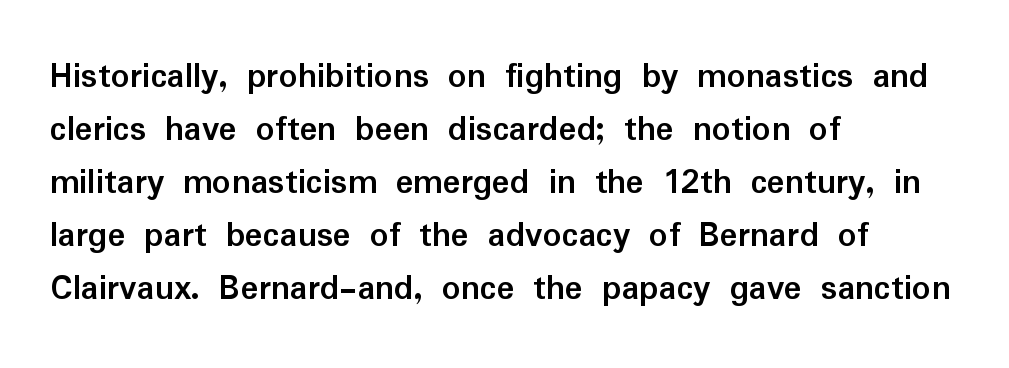
Reading down the column, the eye jumps a familiar distance to each next line. Quick note: underline off. Inter-character spacing is left at the font's built-in metrics. A typesetter would label this face a sans. Note the varied advance widths — an 'i' is clearly narrower than an 'm'.
